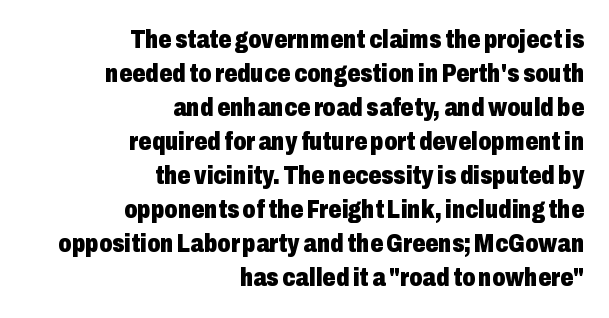
{"italic": "no", "bold": "yes", "underline": "no", "align": "right", "line_spacing": "normal", "line_spacing_ratio": 1.31, "letter_spacing": "normal", "letter_spacing_em": 0.0, "glyph_px": 26}
